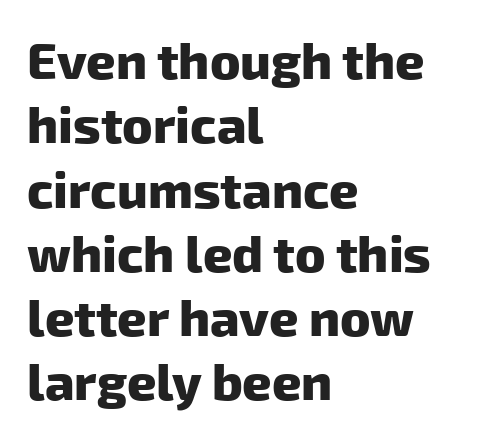
Q: Is the text bold? A: Yes.
Q: Is the typeface a serif or a sans-serif typeface? A: Sans-serif.
Q: Is the text underlined? A: No.
Q: How is the paragraph aligned? A: Left-aligned.
Q: Is the spacing between letters normal or unusually wide? A: Normal.
Q: Is the spacing between lines tight, normal or loose? A: Normal.
Q: Width (condensed, normal, or wide)? A: Normal.
Q: Stroke contrast? A: Low.
Q: x-height? A: Medium.
Q: Monospaced? A: No.
